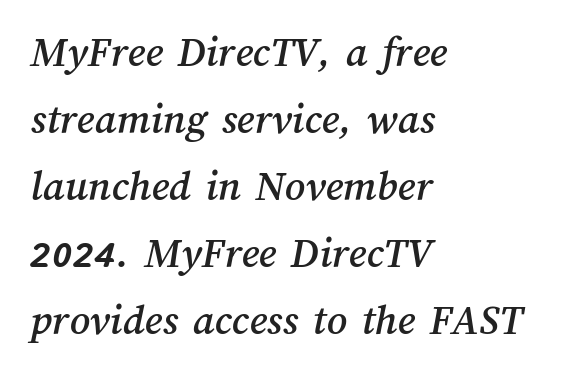
Proportional: the letters do not fall into vertical columns. The lines sit at an ordinary, default distance from one another. Alignment: flush left. Observe the ordinary spacing: letters are neighbours, not strangers. The specimen omits any rule beneath the text block's lines.
